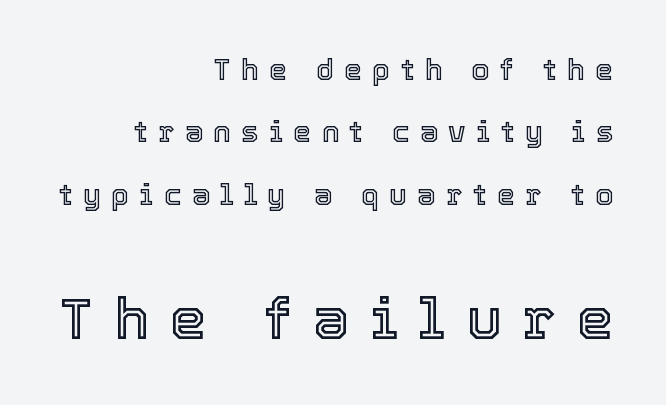
{"italic": "no", "width": "normal", "x_height": "medium", "monospaced": "no", "underline": "no", "align": "right", "line_spacing": "loose", "line_spacing_ratio": 2.15, "letter_spacing": "wide", "letter_spacing_em": 0.36, "larger_block": "second", "size_ratio": 2.0, "glyph_px": 58}
